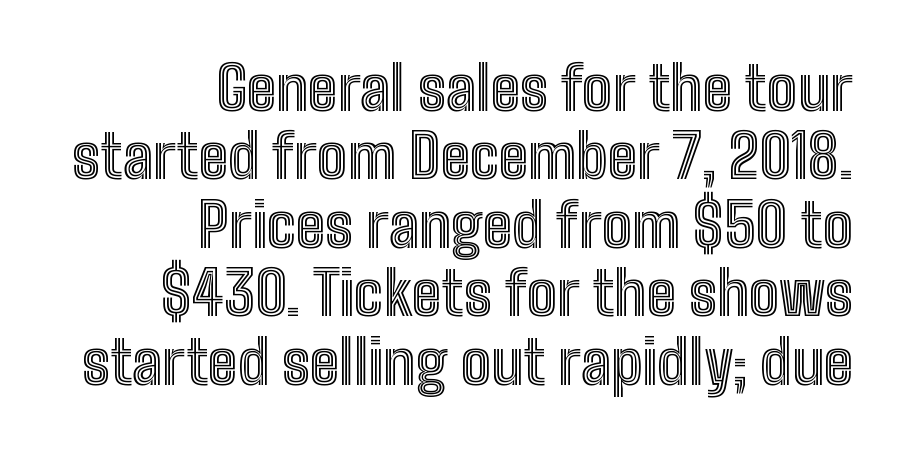
The image shows 60 px condensed type, upright; set right-aligned, tight line spacing (1.14x), normal letter spacing, not underlined; a medium x-height.
